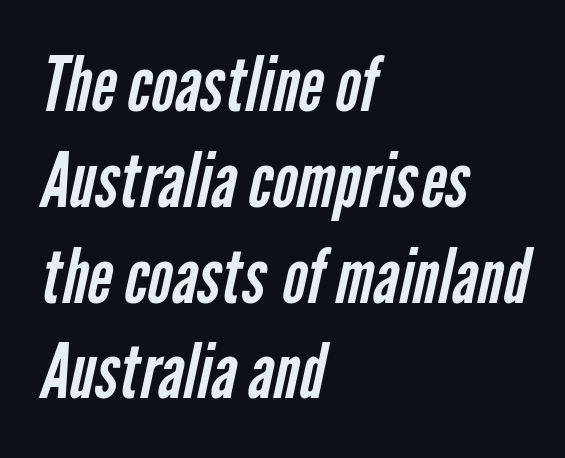
This rendering leaves character spacing at its baseline value. A classic flush-left, rag-right setting is used for this passage. Anything drawn beneath the words? Only blank space. The letters advance in unequal steps, a hallmark of proportional type. The rows are spaced the way most documents space them.
